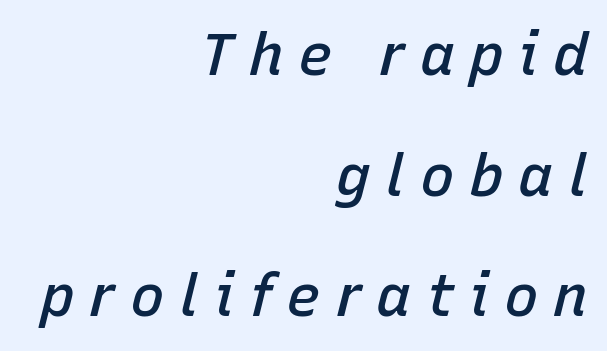
The glyphs look as if they've been sheared to an angle. What weight is shown? A semibold, between regular and bold. Here the designer chose a conventional face with non-uniform glyph widths. The area under the type is left untouched.
